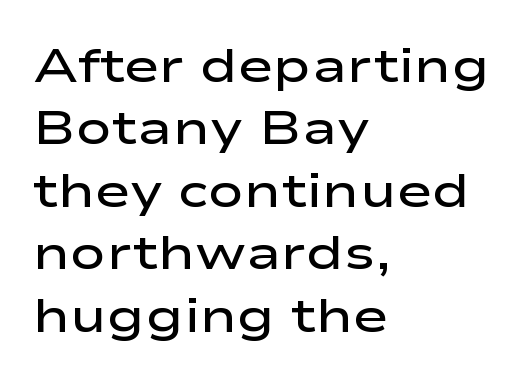
The image shows 48 px semibold, wide sans-serif type, upright; set left-aligned, normal line spacing (1.3x), normal letter spacing, not underlined; low stroke contrast and a medium x-height.
